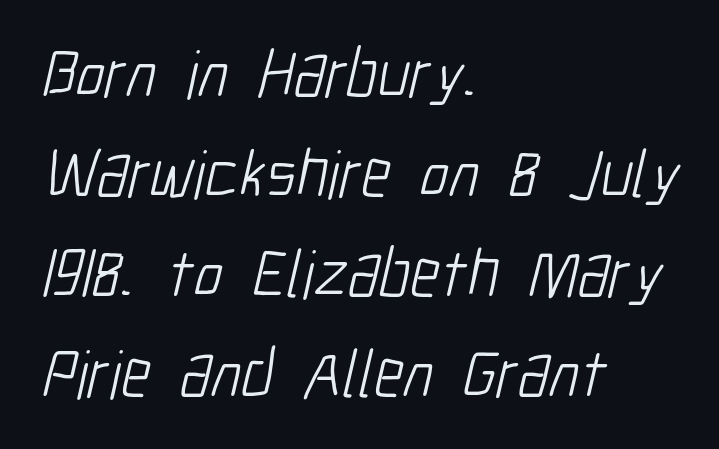
Q: Is the text bold? A: No.
Q: Is the typeface a serif or a sans-serif typeface? A: Sans-serif.
Q: Is the text underlined? A: No.
Q: How is the paragraph aligned? A: Left-aligned.
Q: Is the spacing between letters normal or unusually wide? A: Normal.
Q: Is the spacing between lines tight, normal or loose? A: Normal.
Q: Width (condensed, normal, or wide)? A: Condensed.
Q: Stroke contrast? A: Low.
Q: x-height? A: Medium.
Q: Monospaced? A: No.
